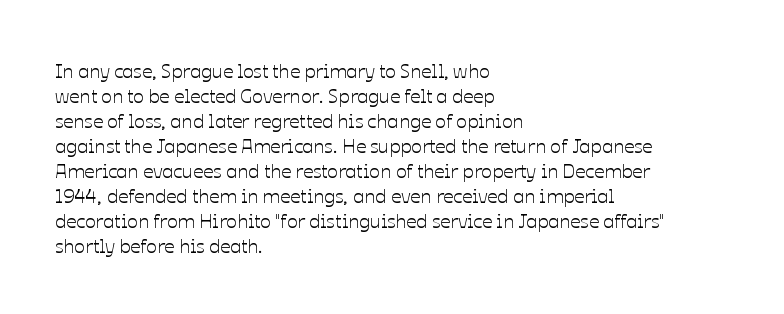
The space between consecutive lines is moderate. The area under the type is left untouched. The letters sit at their default tracking, neither squeezed nor spread. If you drew a line through each stem, it would be perfectly vertical. This rendering uses left alignment, leaving the right contour irregular.
